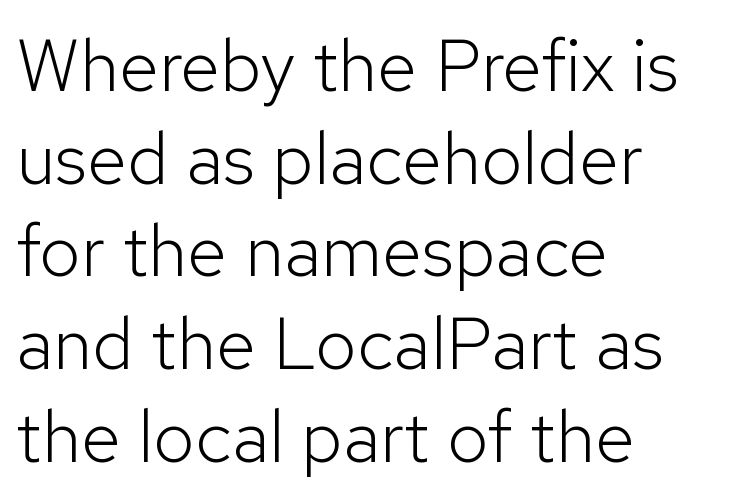
Q: Is the text bold? A: No.
Q: Is the text italic (slanted)? A: No, it is upright.
Q: Is the typeface a serif or a sans-serif typeface? A: Sans-serif.
Q: Is the text underlined? A: No.
Q: How is the paragraph aligned? A: Left-aligned.
Q: Is the spacing between letters normal or unusually wide? A: Normal.
Q: Is the spacing between lines tight, normal or loose? A: Normal.
Q: Width (condensed, normal, or wide)? A: Normal.
Q: Stroke contrast? A: Low.
Q: x-height? A: Medium.
Q: Monospaced? A: No.
